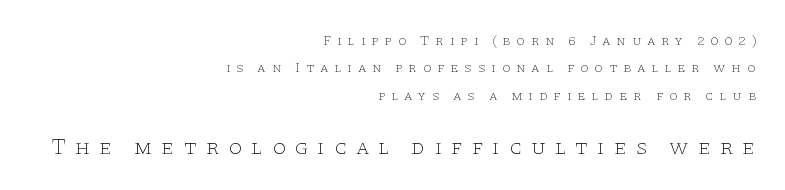
A student would notice the bottom passage is typeset larger than what precedes it. Short note: letters widely spaced. Notice how the passage keeps a crisp vertical edge on the right only. Glance below the letters and you will spot only blank space. In terms of posture, this sample is upright. Weight: regular or lighter.
